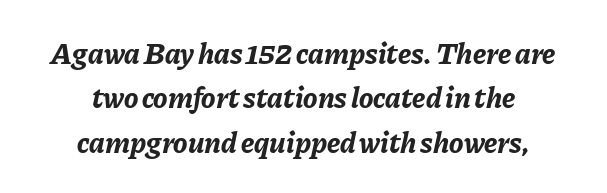
On the weight axis this lands at bold, roughly 700. Horizontal alignment here is central, giving a formal, balanced look. Is the letter spacing exaggerated? No — it looks like the ordinary default. One glance says typical: line gaps are just what's usual. Think of a printed novel: that variable character pitch is what you see here.
